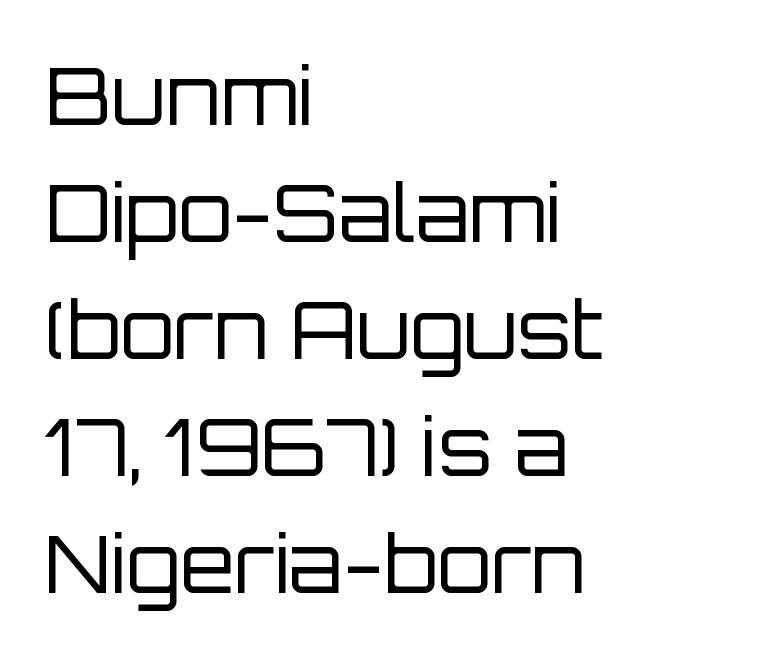
The image shows 79 px regular-weight sans-serif type, upright; set left-aligned, normal line spacing (1.48x), normal letter spacing, not underlined; low stroke contrast and a large x-height.
